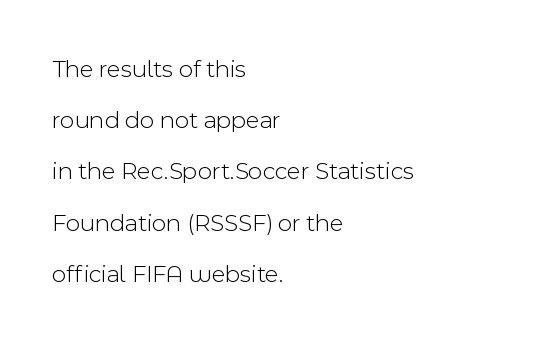
Ink coverage per letter is moderate at most. This rendering leaves character spacing at its baseline value. A clean baseline with only descenders dipping below it. Layout note: lines flush left. The block of text is sparse from top to bottom, with ample space between rows.
